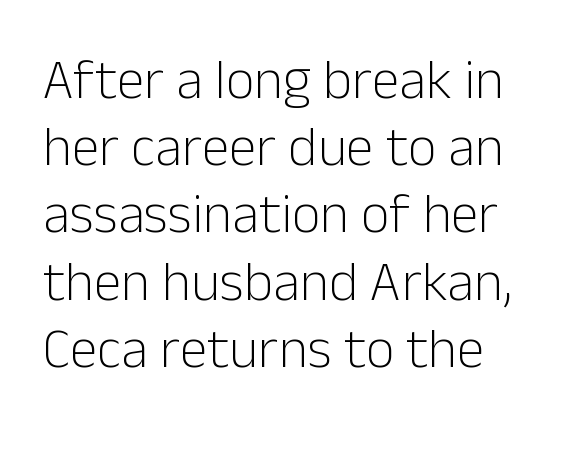
The image shows 56 px light sans-serif type, upright; set line spacing 1.2x, normal letter spacing, not underlined; low stroke contrast and a medium x-height.
